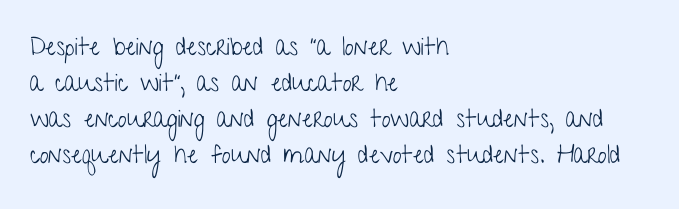
Q: Is the text bold? A: No.
Q: Is the text italic (slanted)? A: No, it is upright.
Q: Is the text underlined? A: No.
Q: How is the paragraph aligned? A: Left-aligned.
Q: Is the spacing between letters normal or unusually wide? A: Normal.
Q: Is the spacing between lines tight, normal or loose? A: Normal.
